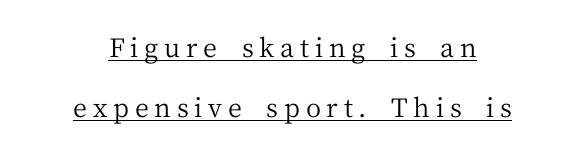
The image shows 26 px text type, upright; set centered, loose line spacing (2.32x), unusually wide letter spacing (+0.22 em), underlined.
